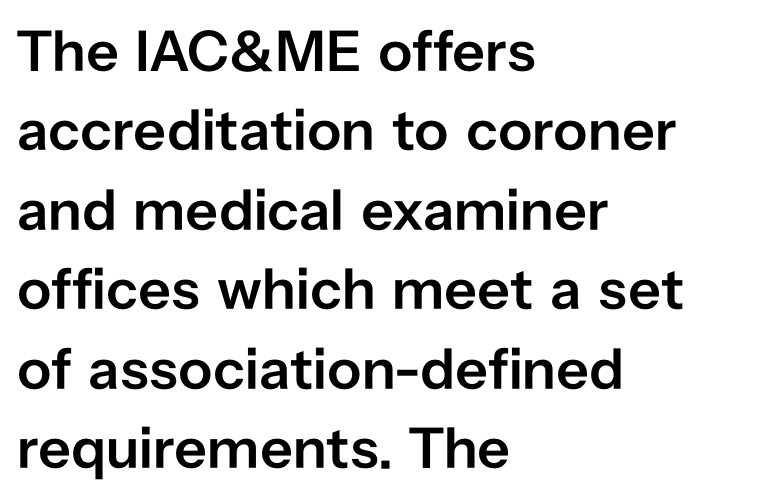
Q: Is the text bold? A: Semi-bold.
Q: Is the text italic (slanted)? A: No, it is upright.
Q: Is the typeface a serif or a sans-serif typeface? A: Sans-serif.
Q: Is the text underlined? A: No.
Q: How is the paragraph aligned? A: Left-aligned.
Q: Is the spacing between letters normal or unusually wide? A: Normal.
Q: Is the spacing between lines tight, normal or loose? A: Normal.
Q: Width (condensed, normal, or wide)? A: Normal.
Q: Stroke contrast? A: Low.
Q: x-height? A: Medium.
Q: Monospaced? A: No.
